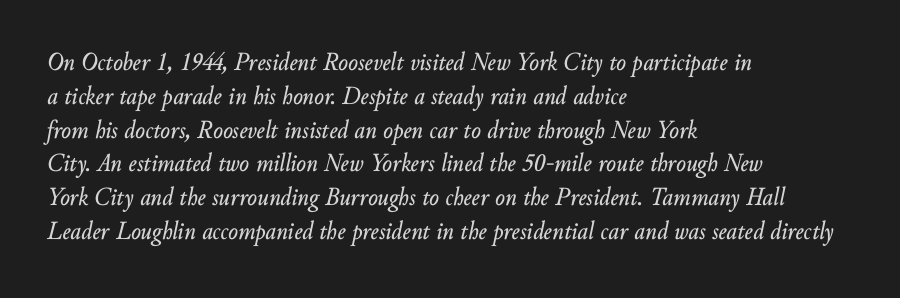
{"italic": "yes", "lean": "right", "slant_degrees": 10, "underline": "no", "align": "left", "line_spacing": "normal", "line_spacing_ratio": 1.3, "letter_spacing": "normal", "letter_spacing_em": 0.0, "glyph_px": 26}
